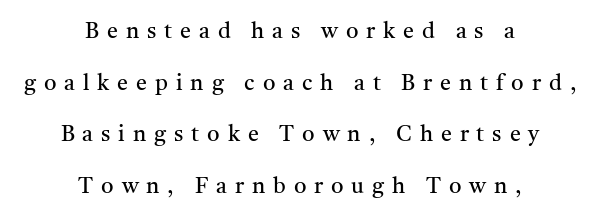
Q: Is the text bold? A: No.
Q: Is the text italic (slanted)? A: No, it is upright.
Q: Is the text underlined? A: No.
Q: How is the paragraph aligned? A: Centered.
Q: Is the spacing between letters normal or unusually wide? A: Unusually wide.
Q: Is the spacing between lines tight, normal or loose? A: Loose.
